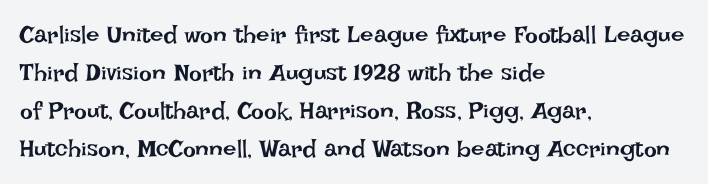
Q: Is the text bold? A: No.
Q: Is the text italic (slanted)? A: No, it is upright.
Q: Is the text underlined? A: No.
Q: How is the paragraph aligned? A: Left-aligned.
Q: Is the spacing between letters normal or unusually wide? A: Normal.
Q: Is the spacing between lines tight, normal or loose? A: Normal.
